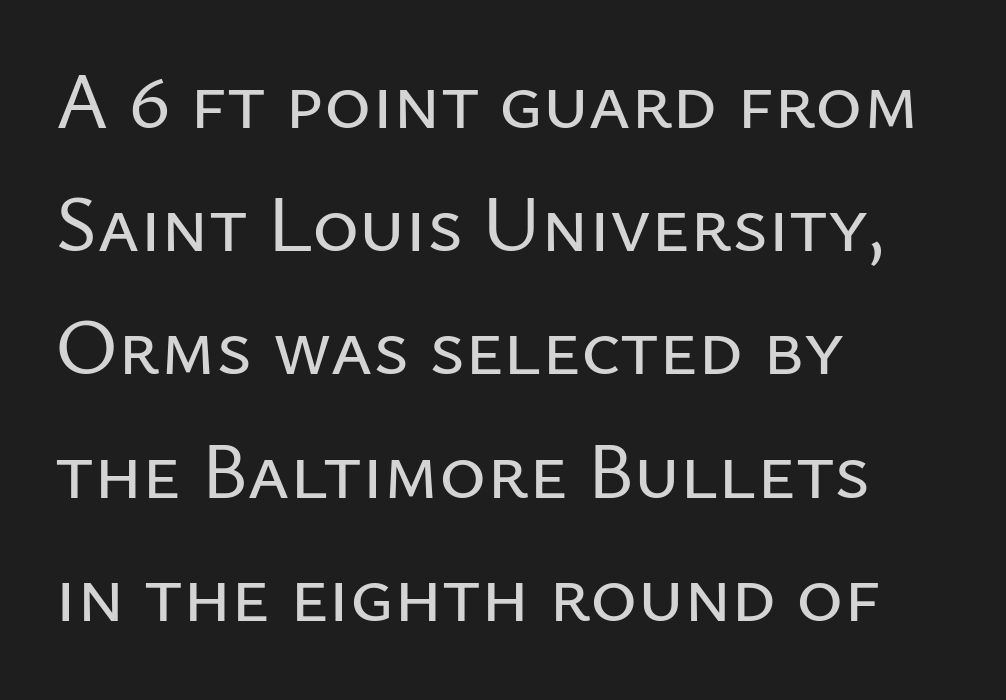
{"serif": "no", "italic": "no", "width": "normal", "stroke_contrast": "low", "x_height": "medium", "monospaced": "no", "underline": "no", "align": "left", "line_spacing": "normal", "line_spacing_ratio": 1.54, "letter_spacing": "normal", "letter_spacing_em": 0.0, "glyph_px": 80}
